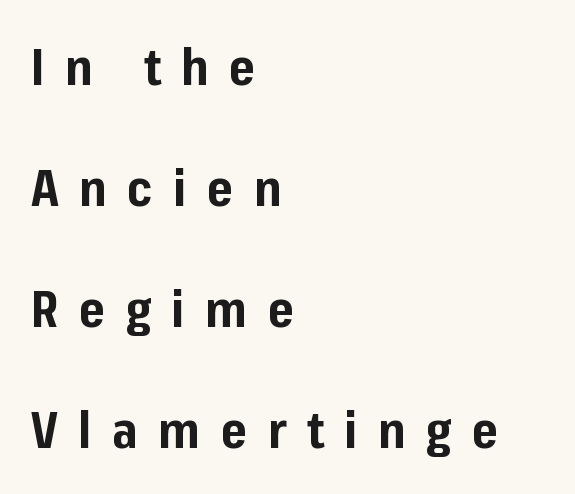
{"serif": "no", "italic": "no", "bold": "yes", "weight": "bold", "width": "normal", "stroke_contrast": "low", "x_height": "medium", "monospaced": "no", "underline": "no", "align": "left", "line_spacing": "loose", "line_spacing_ratio": 2.42, "letter_spacing": "wide", "letter_spacing_em": 0.41, "glyph_px": 50}
